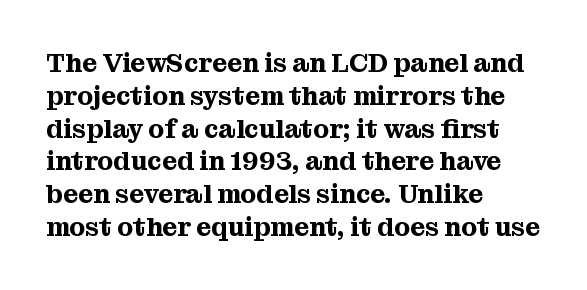
The image shows 26 px text type, upright; set left-aligned, normal line spacing (1.26x), normal letter spacing, not underlined.
